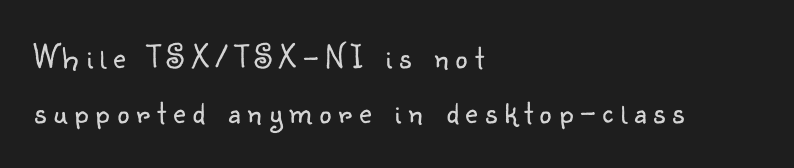
{"serif": "no", "italic": "no", "bold": "no", "weight": "light", "width": "normal", "stroke_contrast": "low", "x_height": "small", "monospaced": "no", "underline": "no", "align": "left", "line_spacing": "normal", "line_spacing_ratio": 1.61, "letter_spacing": "wide", "letter_spacing_em": 0.21, "glyph_px": 34}
